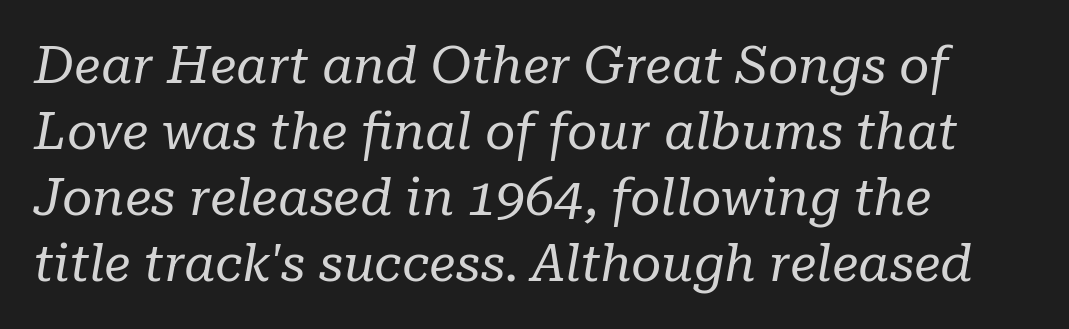
The image shows 52 px regular-weight serif type, italic (leaning right); set left-aligned, normal line spacing (1.27x), normal letter spacing, not underlined; low stroke contrast and a medium x-height.
